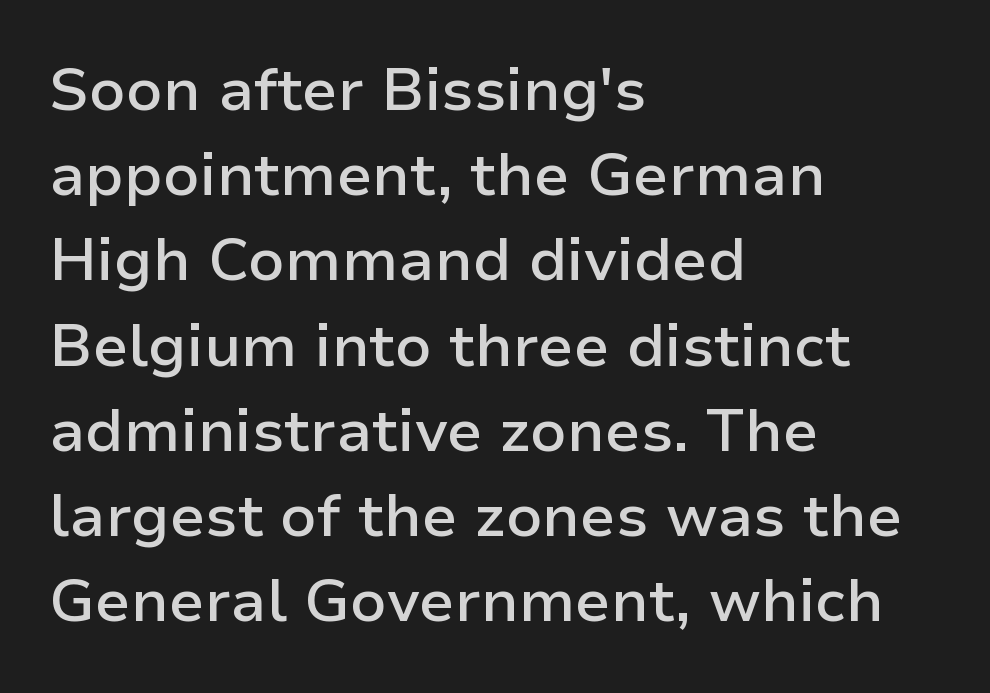
Q: Is the text bold? A: Semi-bold.
Q: Is the text italic (slanted)? A: No, it is upright.
Q: Is the typeface a serif or a sans-serif typeface? A: Sans-serif.
Q: Is the text underlined? A: No.
Q: How is the paragraph aligned? A: Left-aligned.
Q: Is the spacing between letters normal or unusually wide? A: Normal.
Q: Is the spacing between lines tight, normal or loose? A: Normal.
Q: Width (condensed, normal, or wide)? A: Normal.
Q: Stroke contrast? A: Low.
Q: x-height? A: Medium.
Q: Monospaced? A: No.
